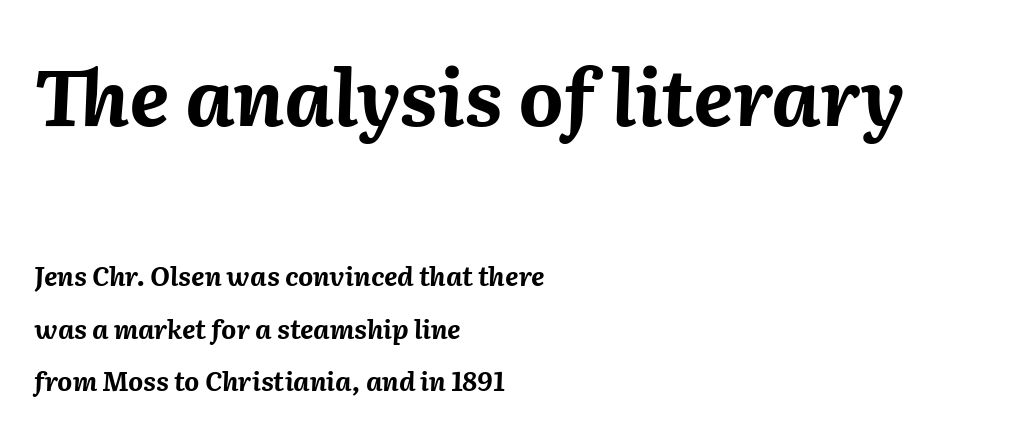
The image shows 78 px bold type, italic (leaning right); set left-aligned, loose line spacing (2.03x), normal letter spacing, not underlined; the first (top) block is 3.0x larger; medium stroke contrast and a medium x-height.
